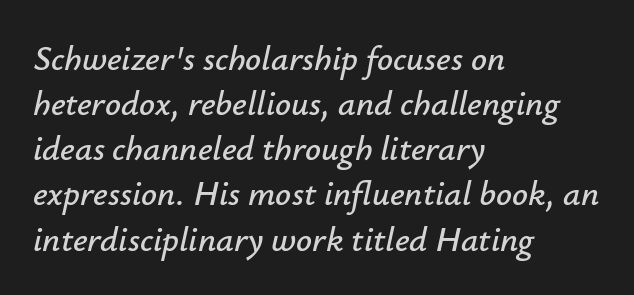
{"italic": "yes", "lean": "right", "slant_degrees": 12, "width": "normal", "stroke_contrast": "low", "x_height": "small", "monospaced": "no", "underline": "no", "align": "left", "line_spacing": "normal", "line_spacing_ratio": 1.29, "letter_spacing": "normal", "letter_spacing_em": 0.0, "glyph_px": 35}
